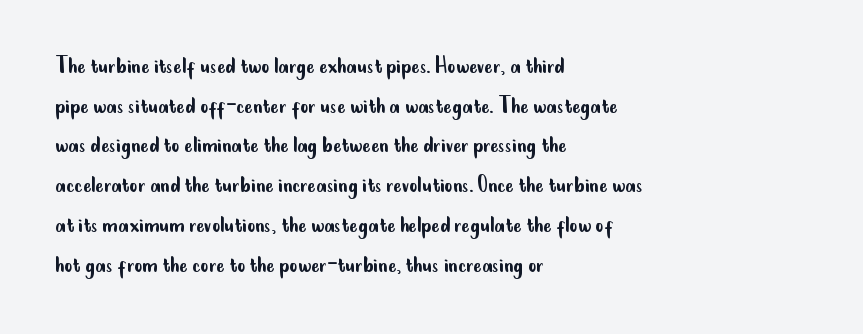
{"italic": "no", "bold": "no", "underline": "no", "align": "left", "line_spacing": "normal", "line_spacing_ratio": 1.59, "letter_spacing": "normal", "letter_spacing_em": 0.0, "glyph_px": 25}
